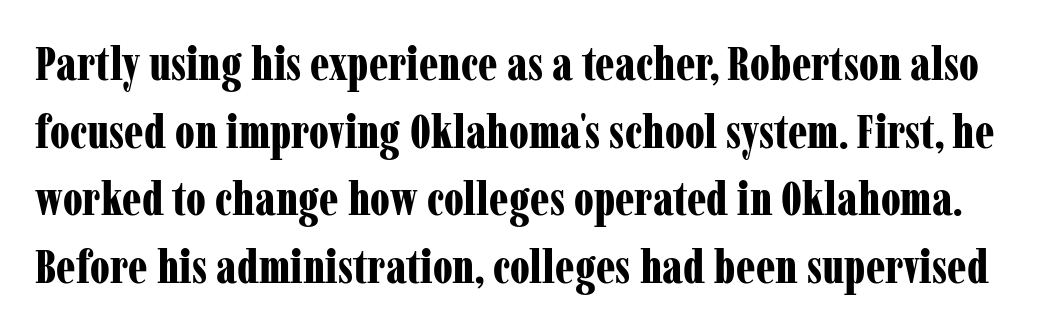
{"serif": "yes", "italic": "no", "bold": "yes", "weight": "bold", "width": "condensed", "stroke_contrast": "low", "x_height": "medium", "monospaced": "no", "underline": "no", "line_spacing": "normal", "line_spacing_ratio": 1.44, "letter_spacing": "normal", "letter_spacing_em": 0.0, "glyph_px": 47}
